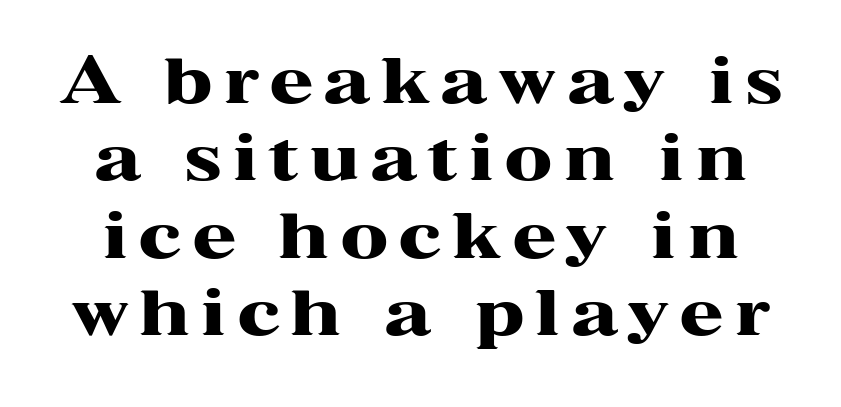
The image shows 63 px heavy, wide serif type, upright; set line spacing 1.23x, not underlined; high stroke contrast and a medium x-height.
